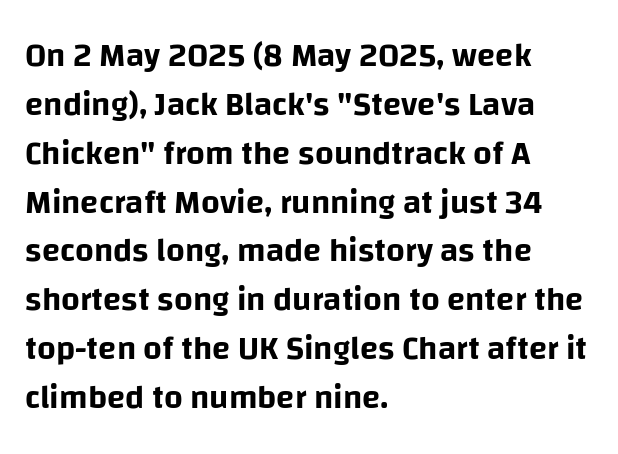
{"serif": "no", "italic": "no", "width": "normal", "stroke_contrast": "low", "x_height": "large", "monospaced": "no", "underline": "no", "align": "left", "line_spacing": "normal", "line_spacing_ratio": 1.48, "letter_spacing": "normal", "letter_spacing_em": 0.0, "glyph_px": 33}
